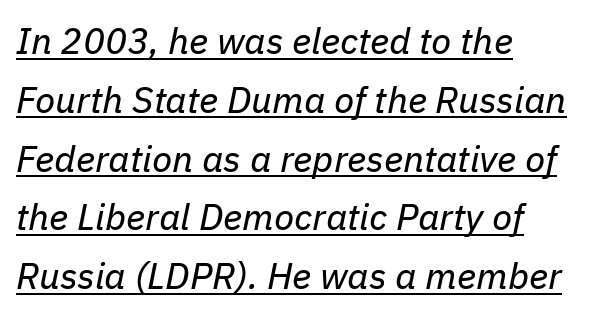
Q: Is the text bold? A: No.
Q: Is the text italic (slanted)? A: Yes, it leans right by about 11 degrees.
Q: Is the text underlined? A: Yes.
Q: How is the paragraph aligned? A: Left-aligned.
Q: Is the spacing between letters normal or unusually wide? A: Normal.
Q: Is the spacing between lines tight, normal or loose? A: Normal.
Q: Width (condensed, normal, or wide)? A: Normal.
Q: Stroke contrast? A: Low.
Q: x-height? A: Medium.
Q: Monospaced? A: No.
